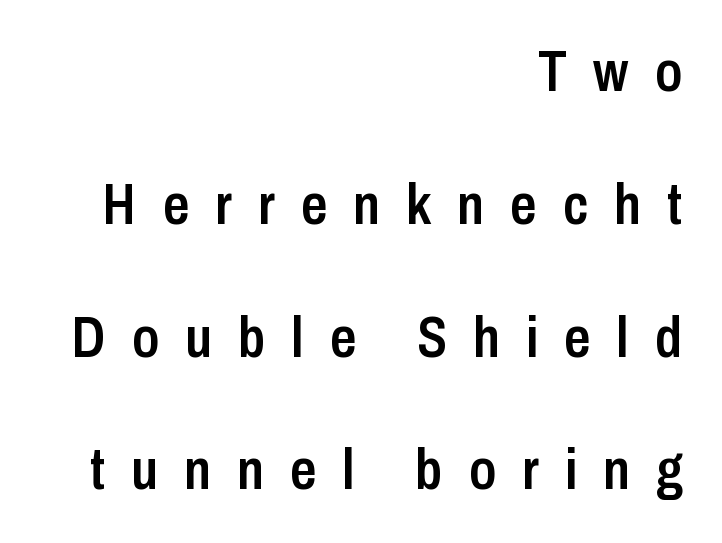
Q: Is the text bold? A: Semi-bold.
Q: Is the text italic (slanted)? A: No, it is upright.
Q: Is the typeface a serif or a sans-serif typeface? A: Sans-serif.
Q: Is the text underlined? A: No.
Q: How is the paragraph aligned? A: Right-aligned.
Q: Is the spacing between letters normal or unusually wide? A: Unusually wide.
Q: Is the spacing between lines tight, normal or loose? A: Loose.
Q: Width (condensed, normal, or wide)? A: Condensed.
Q: Stroke contrast? A: Low.
Q: x-height? A: Medium.
Q: Monospaced? A: No.
